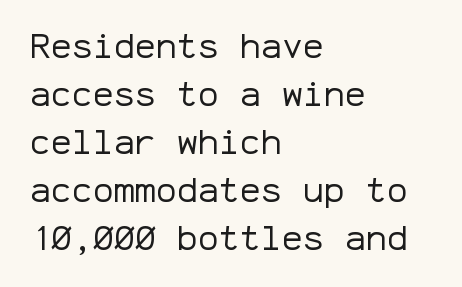
Q: Is the text bold? A: No.
Q: Is the text italic (slanted)? A: No, it is upright.
Q: Is the typeface a serif or a sans-serif typeface? A: Sans-serif.
Q: Is the text underlined? A: No.
Q: How is the paragraph aligned? A: Left-aligned.
Q: Is the spacing between letters normal or unusually wide? A: Normal.
Q: Is the spacing between lines tight, normal or loose? A: Normal.
Q: Width (condensed, normal, or wide)? A: Normal.
Q: Stroke contrast? A: Low.
Q: x-height? A: Medium.
Q: Monospaced? A: Yes.
